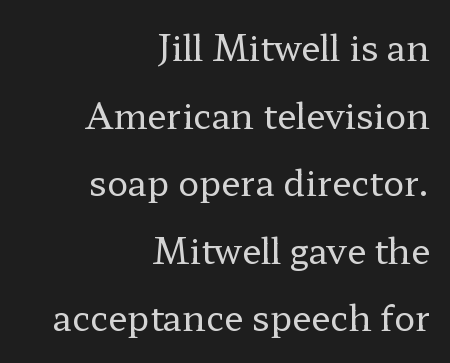
The text was rendered using a seriffed face with decorative stroke endings. Descender tails drop into unmarked territory. Every stem runs plumb, perpendicular to the baseline. Compared with a flush-left layout, this one pins lines to the opposite, right side.
